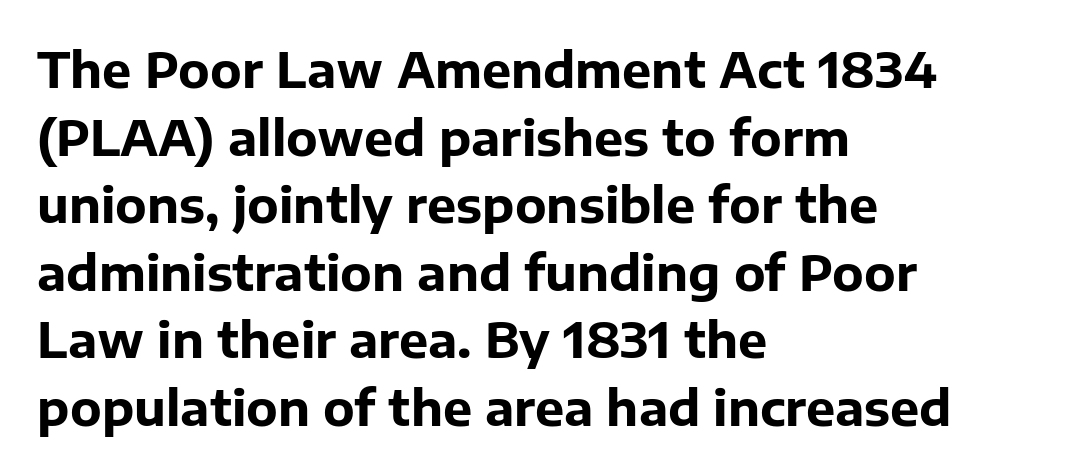
Q: Is the text bold? A: Yes.
Q: Is the text italic (slanted)? A: No, it is upright.
Q: Is the typeface a serif or a sans-serif typeface? A: Sans-serif.
Q: Is the text underlined? A: No.
Q: How is the paragraph aligned? A: Left-aligned.
Q: Is the spacing between letters normal or unusually wide? A: Normal.
Q: Is the spacing between lines tight, normal or loose? A: Normal.
Q: Width (condensed, normal, or wide)? A: Normal.
Q: Stroke contrast? A: Low.
Q: x-height? A: Medium.
Q: Monospaced? A: No.
